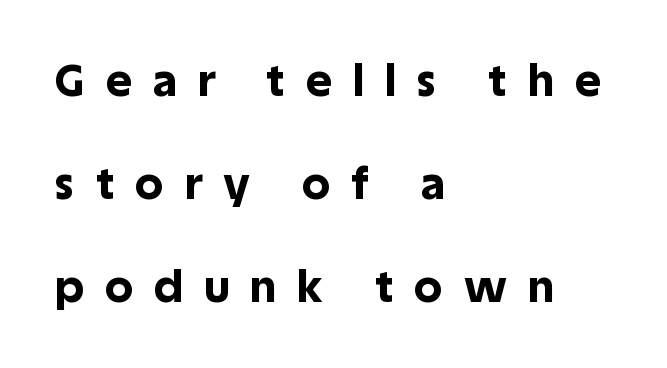
Character widths vary here, with narrow letters taking less room than wide ones. Quick note: interline space is abundant. These lines are set flush left with a ragged right edge. A bare baseline throughout the passage.
